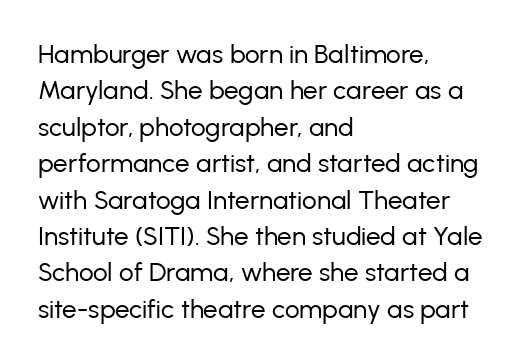
Short and long lines alike share a common starting point at left. The typeface has the unassuming heft of standard copy or less. Is the letter spacing exaggerated? No — it looks like the ordinary default. Has an underline been added? It has not. Posture: vertical.
